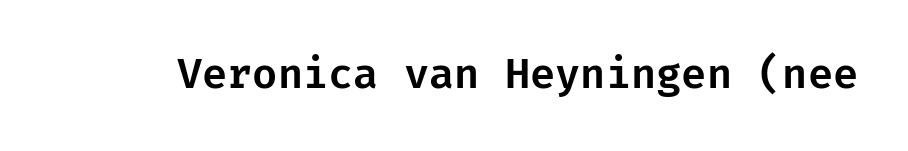
The image shows 41 px sans-serif type, upright; set normal letter spacing, not underlined; low stroke contrast and a medium x-height.
